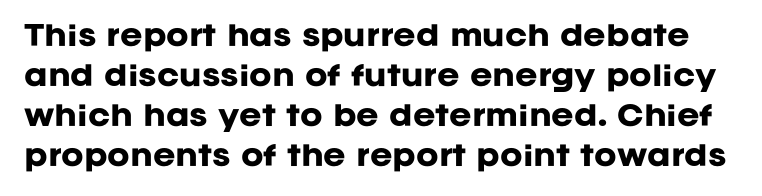
Q: Is the text bold? A: Yes.
Q: Is the text italic (slanted)? A: No, it is upright.
Q: Is the text underlined? A: No.
Q: Is the spacing between letters normal or unusually wide? A: Normal.
Q: Is the spacing between lines tight, normal or loose? A: Normal.
